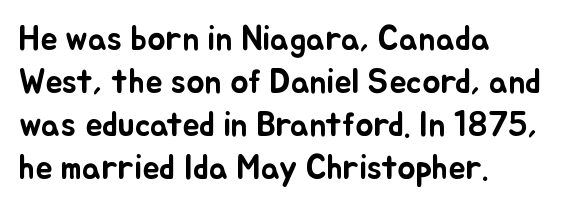
Q: Is the text italic (slanted)? A: No, it is upright.
Q: Is the text underlined? A: No.
Q: How is the paragraph aligned? A: Left-aligned.
Q: Is the spacing between letters normal or unusually wide? A: Normal.
Q: Is the spacing between lines tight, normal or loose? A: Normal.
Q: Width (condensed, normal, or wide)? A: Normal.
Q: Stroke contrast? A: Low.
Q: x-height? A: Small.
Q: Monospaced? A: No.
